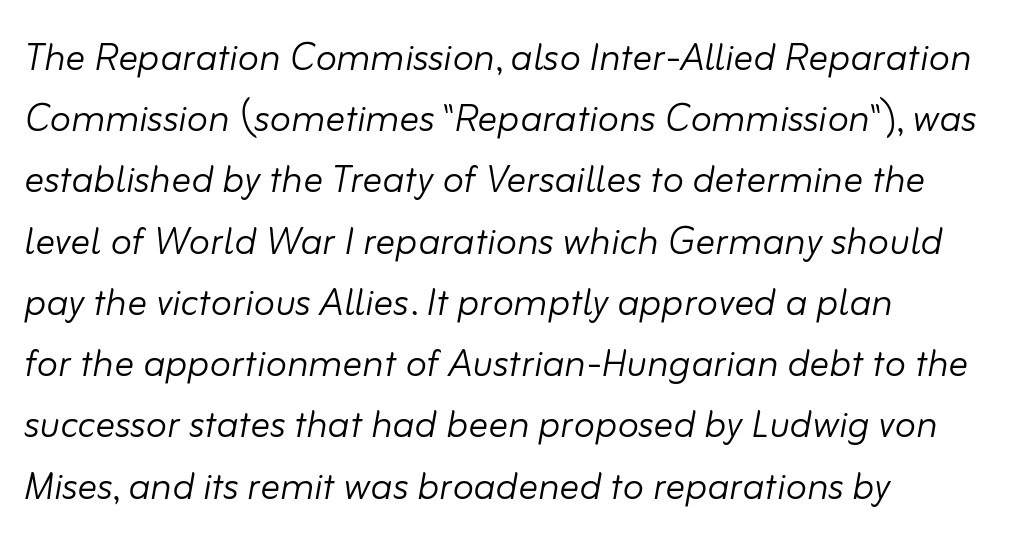
Q: Is the text bold? A: No.
Q: Is the text italic (slanted)? A: Yes, it leans right by about 10 degrees.
Q: Is the text underlined? A: No.
Q: How is the paragraph aligned? A: Left-aligned.
Q: Is the spacing between letters normal or unusually wide? A: Normal.
Q: Is the spacing between lines tight, normal or loose? A: Normal.
Q: Width (condensed, normal, or wide)? A: Normal.
Q: Stroke contrast? A: Low.
Q: x-height? A: Small.
Q: Monospaced? A: No.
